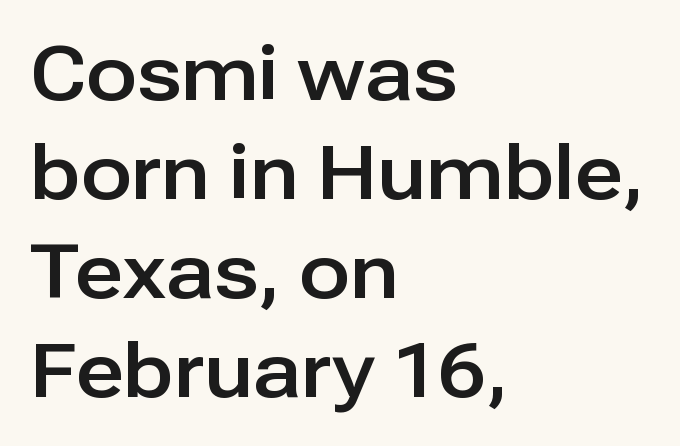
{"serif": "no", "italic": "no", "width": "normal", "stroke_contrast": "low", "x_height": "medium", "monospaced": "no", "underline": "no", "align": "left", "line_spacing": "normal", "line_spacing_ratio": 1.32, "letter_spacing": "normal", "letter_spacing_em": 0.0, "glyph_px": 75}
